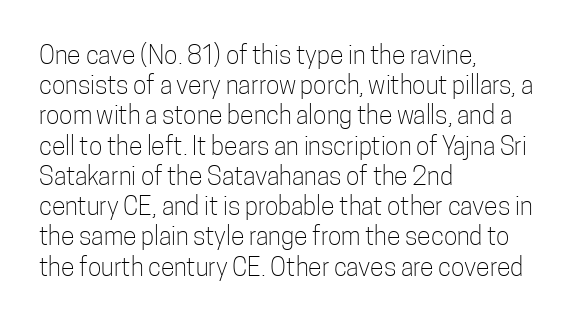
{"italic": "no", "bold": "no", "underline": "no", "align": "left", "line_spacing_ratio": 1.21, "letter_spacing": "normal", "letter_spacing_em": 0.0, "glyph_px": 25}
